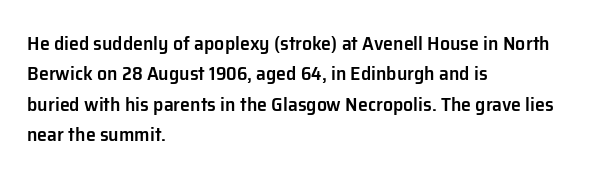
{"italic": "no", "bold": "semi", "underline": "no", "align": "left", "line_spacing": "normal", "line_spacing_ratio": 1.52, "letter_spacing": "normal", "letter_spacing_em": 0.0, "glyph_px": 20}
